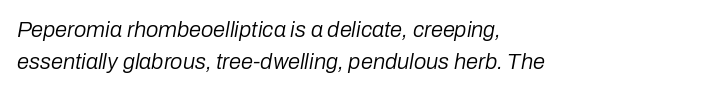
Q: Is the text bold? A: No.
Q: Is the text italic (slanted)? A: Yes, it leans right by about 10 degrees.
Q: Is the text underlined? A: No.
Q: How is the paragraph aligned? A: Left-aligned.
Q: Is the spacing between letters normal or unusually wide? A: Normal.
Q: Is the spacing between lines tight, normal or loose? A: Normal.
